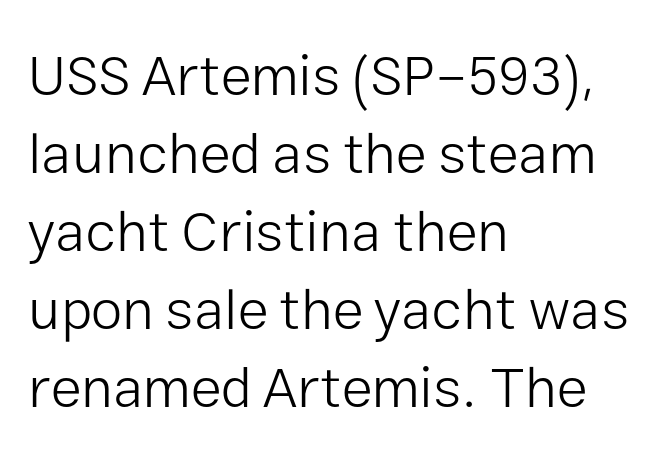
What stands out about the letter spacing? Nothing — it is the standard amount. Anything drawn beneath the words? Only blank space. The space between consecutive lines is moderate. Ink coverage per letter is moderate at most. The rendering uses natural spacing where letterforms have individual widths.
